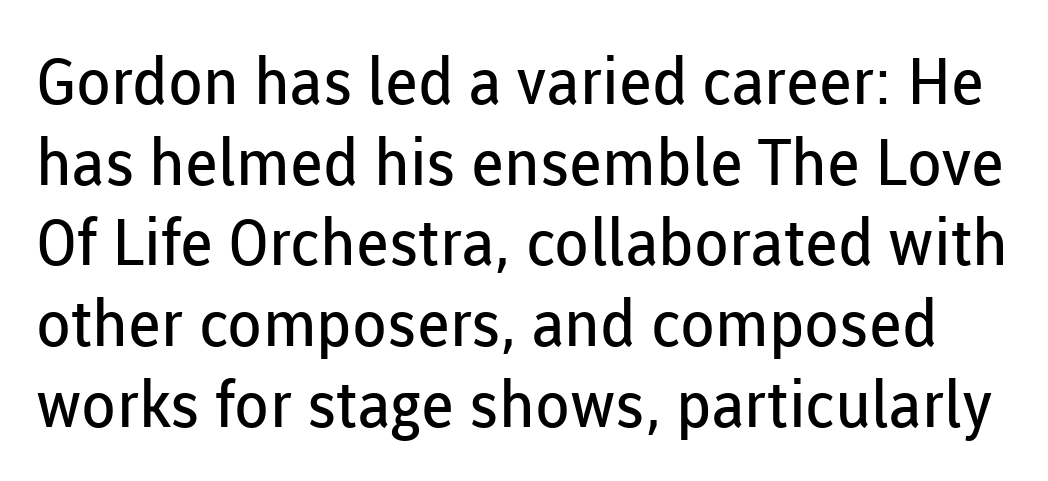
Q: Is the text bold? A: No.
Q: Is the text italic (slanted)? A: No, it is upright.
Q: Is the typeface a serif or a sans-serif typeface? A: Sans-serif.
Q: Is the text underlined? A: No.
Q: Is the spacing between letters normal or unusually wide? A: Normal.
Q: Is the spacing between lines tight, normal or loose? A: Normal.
Q: Width (condensed, normal, or wide)? A: Normal.
Q: Stroke contrast? A: Low.
Q: x-height? A: Medium.
Q: Monospaced? A: No.
